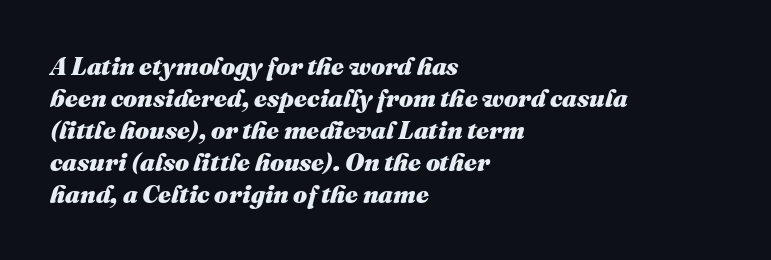
{"italic": "yes", "lean": "right", "slant_degrees": 16, "bold": "yes", "underline": "no", "align": "left", "line_spacing": "normal", "line_spacing_ratio": 1.28, "letter_spacing": "normal", "letter_spacing_em": 0.0, "glyph_px": 25}
